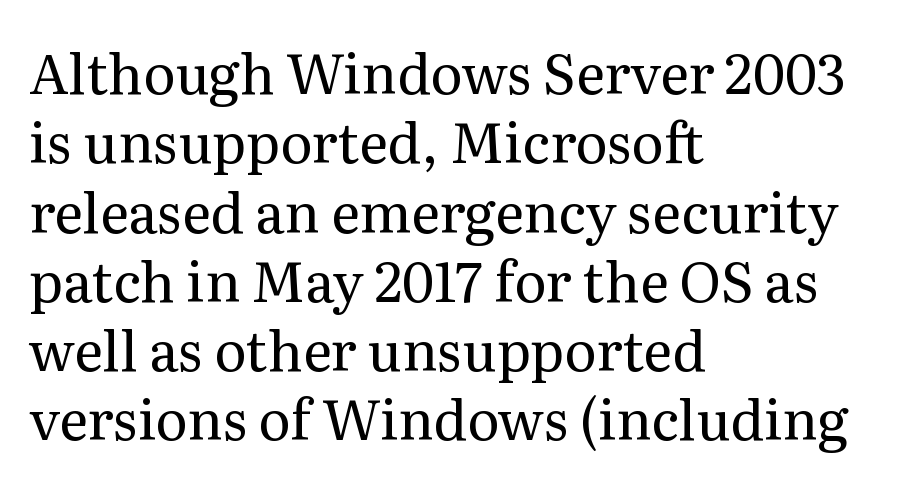
Italic: no, the glyphs are upright roman. Leading matches the norm, producing a regular column. The rendering uses natural spacing where letterforms have individual widths. A quiet, ordinary-to-light weight characterises the typeface. One-word summary of the alignment: left.
